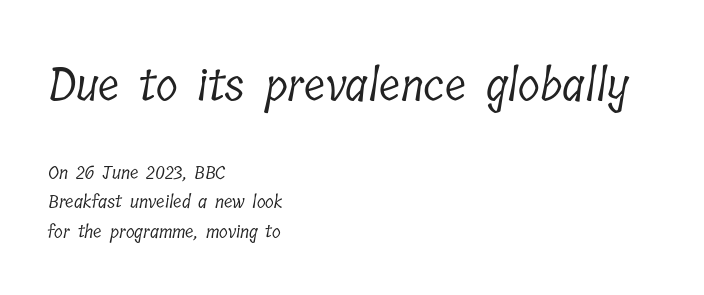
The image shows 45 px light, condensed serif type; set left-aligned, normal line spacing (1.64x), normal letter spacing, not underlined; the first (top) block is 2.5x larger; low stroke contrast and a medium x-height.
